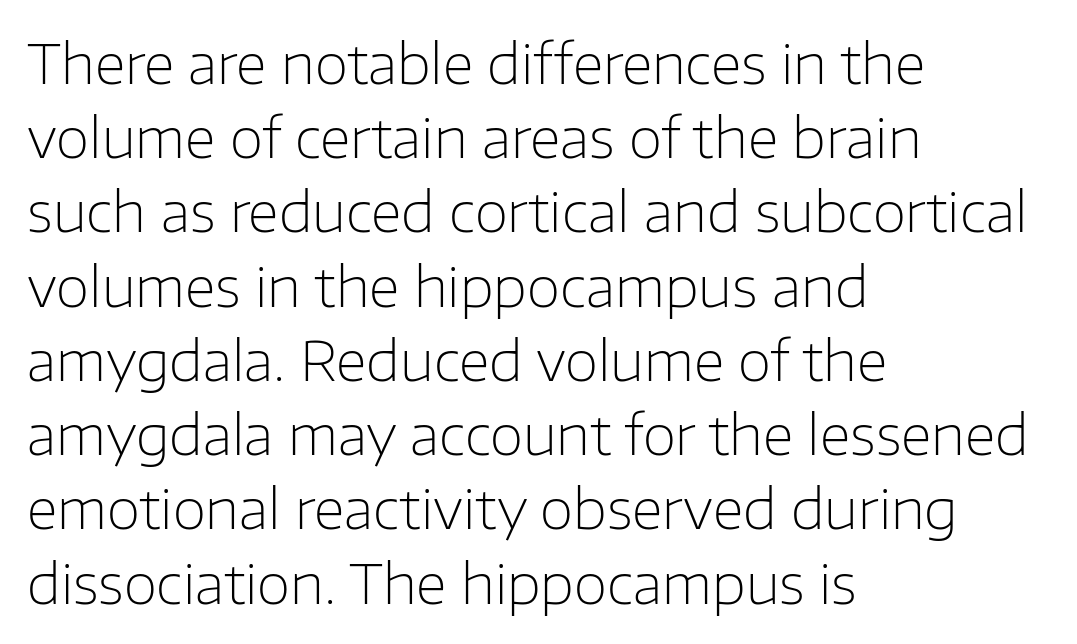
The image shows 55 px light sans-serif type, upright; set left-aligned, normal line spacing (1.35x), normal letter spacing, not underlined; low stroke contrast and a medium x-height.
